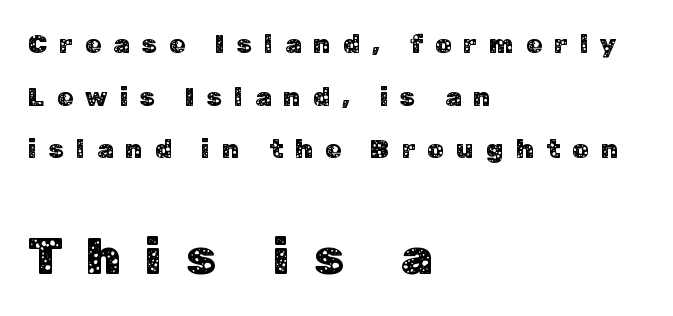
The later block is typeset at a bigger size than the earlier block. One-word summary of the alignment: left. The axis of the letterforms is exactly vertical. The passage shown is typed in a proportional face where columns would drift. Descenders are the only things crossing below the line. Line spacing here is loose.
